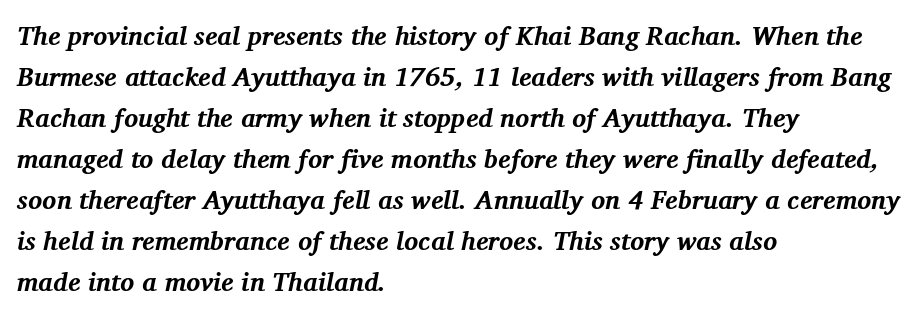
Typographic density is high because the face is bold. Baseline-to-baseline distance is the conventional proportion of letter height. Horizontally, the lines are justified to the leading edge only. The glyphs are unaccompanied by any horizontal stroke below them. The whole block is typeset with a tilt. Tracking here is standard; glyphs follow each other at the usual distance.
